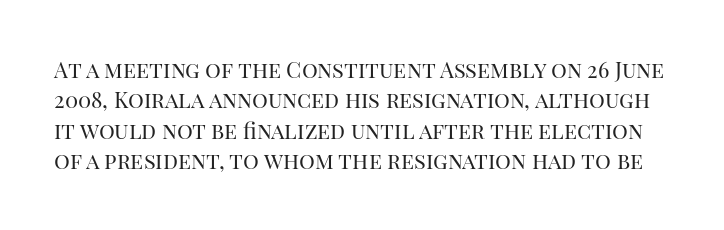
The image shows 22 px text type, upright; set normal line spacing (1.38x), normal letter spacing, not underlined.
